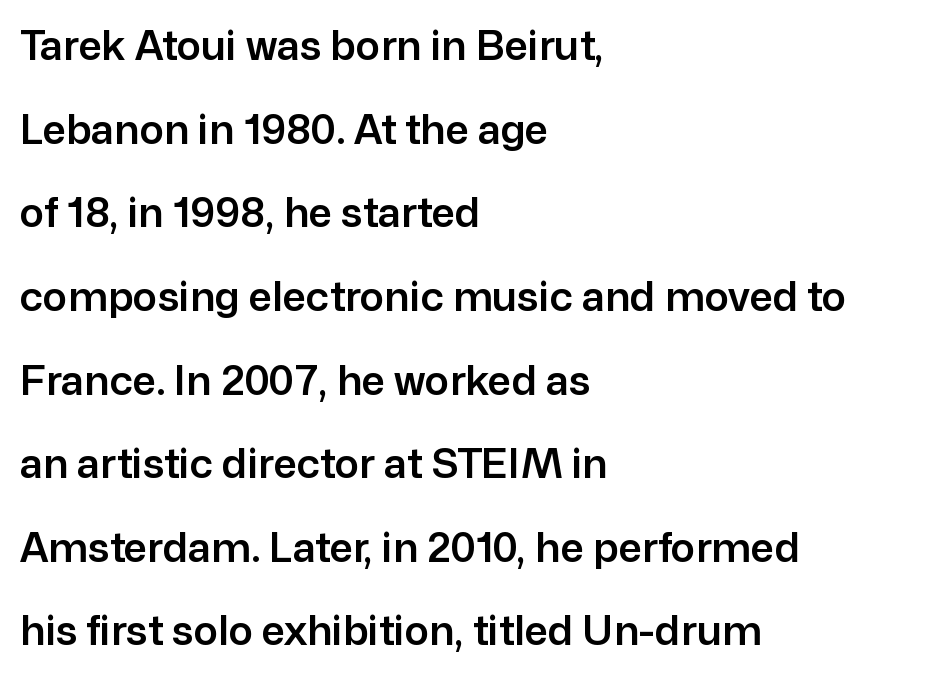
Q: Is the text italic (slanted)? A: No, it is upright.
Q: Is the typeface a serif or a sans-serif typeface? A: Sans-serif.
Q: Is the text underlined? A: No.
Q: How is the paragraph aligned? A: Left-aligned.
Q: Is the spacing between letters normal or unusually wide? A: Normal.
Q: Is the spacing between lines tight, normal or loose? A: Loose.
Q: Width (condensed, normal, or wide)? A: Normal.
Q: Stroke contrast? A: Low.
Q: x-height? A: Medium.
Q: Monospaced? A: No.
